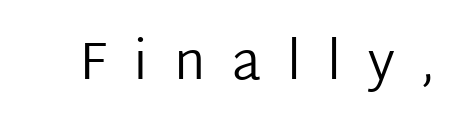
The image shows 53 px regular-weight sans-serif type, upright; set unusually wide letter spacing (+0.49 em), not underlined; low stroke contrast and a medium x-height.
